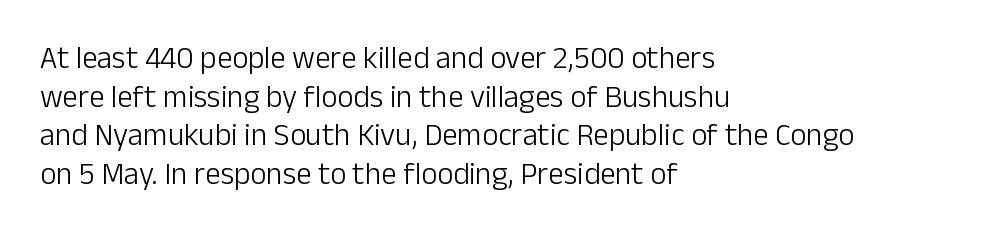
Has an underline been added? It has not. Stem width sits at or under what a default text font uses. Compared with a centered layout, this one pins lines to the left instead. Line spacing here is normal. Honestly, the letter spacing is just normal — you wouldn't notice it. These lines are rendered in a variable-pitch font.
